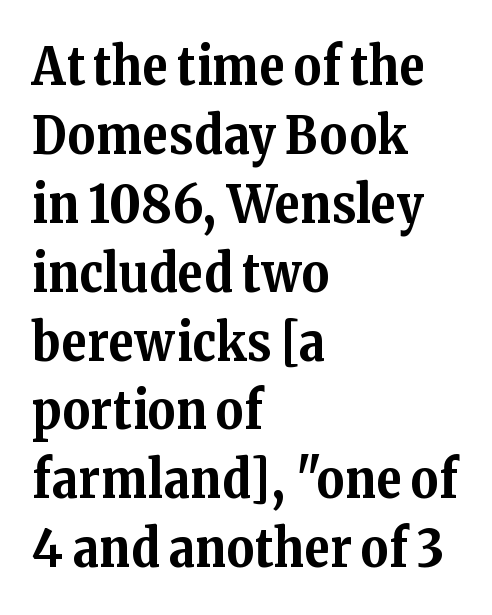
This is serif lettering, the kind often seen in printed books. A typesetter would call this proportional, since set widths differ per character. Emphasis by weight is at full strength: bold. Each line starts at the same left margin while the right side varies. Tracking here is standard; glyphs follow each other at the usual distance. Posture: vertical.
